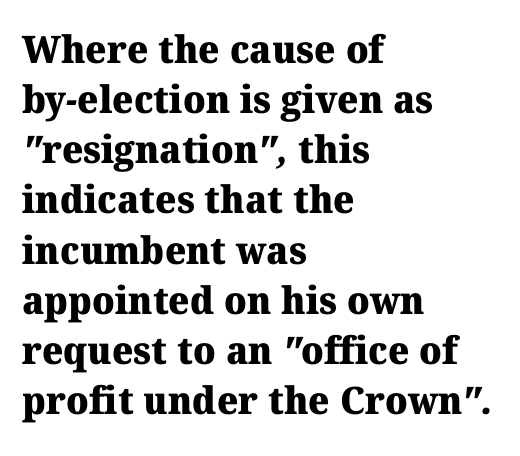
{"serif": "yes", "bold": "yes", "weight": "heavy", "width": "normal", "stroke_contrast": "medium", "x_height": "medium", "monospaced": "no", "underline": "no", "align": "left", "line_spacing": "normal", "line_spacing_ratio": 1.32, "letter_spacing": "normal", "letter_spacing_em": 0.0, "glyph_px": 38}
